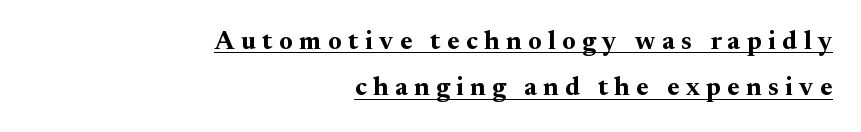
{"italic": "no", "bold": "yes", "underline": "yes", "align": "right", "line_spacing_ratio": 1.78, "letter_spacing": "wide", "letter_spacing_em": 0.25, "glyph_px": 26}
